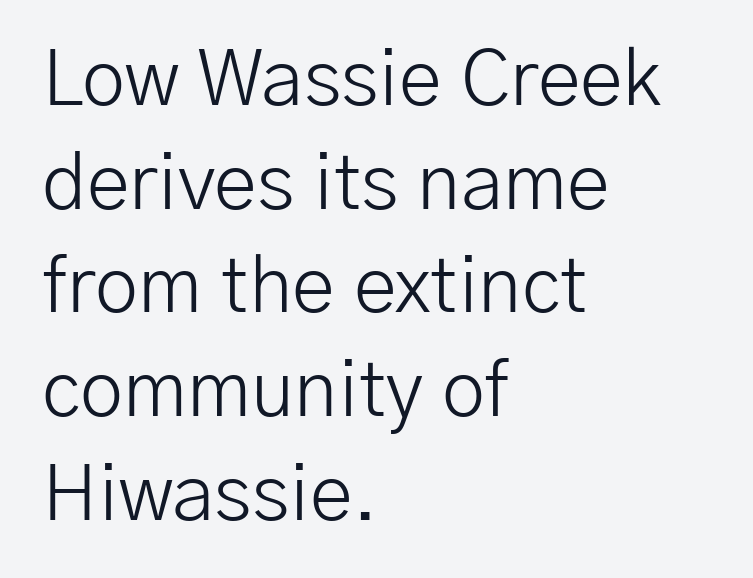
{"serif": "no", "italic": "no", "bold": "no", "weight": "light", "width": "normal", "stroke_contrast": "low", "x_height": "medium", "monospaced": "no", "underline": "no", "align": "left", "line_spacing": "normal", "line_spacing_ratio": 1.33, "letter_spacing": "normal", "letter_spacing_em": 0.0, "glyph_px": 78}
